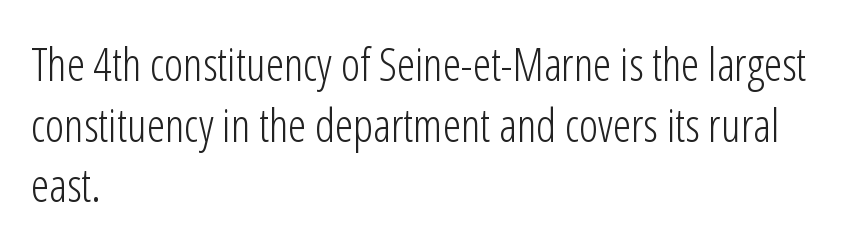
{"serif": "no", "italic": "no", "bold": "no", "weight": "light", "width": "condensed", "stroke_contrast": "low", "x_height": "medium", "monospaced": "no", "underline": "no", "align": "left", "line_spacing": "normal", "line_spacing_ratio": 1.32, "letter_spacing": "normal", "letter_spacing_em": 0.0, "glyph_px": 46}
